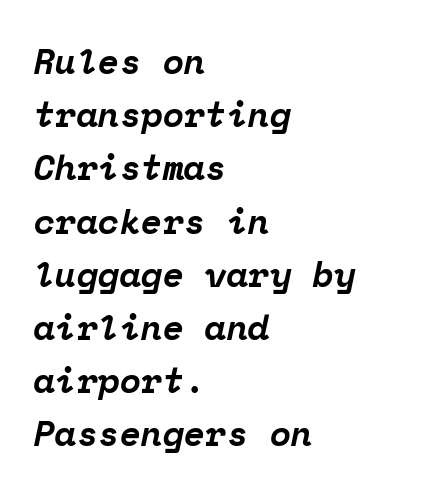
{"serif": "yes", "italic": "yes", "lean": "right", "slant_degrees": 12, "bold": "yes", "weight": "bold", "width": "normal", "stroke_contrast": "low", "x_height": "medium", "monospaced": "yes", "underline": "no", "align": "left", "line_spacing": "normal", "line_spacing_ratio": 1.52, "letter_spacing": "normal", "letter_spacing_em": 0.0, "glyph_px": 35}
